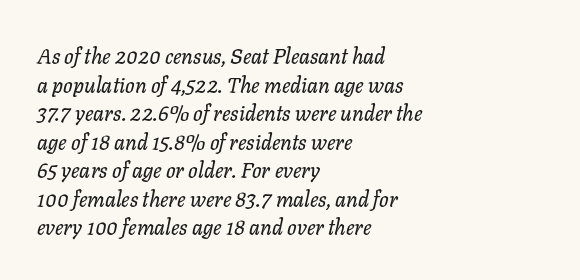
Q: Is the text italic (slanted)? A: Yes, it leans right by about 11 degrees.
Q: Is the text underlined? A: No.
Q: How is the paragraph aligned? A: Left-aligned.
Q: Is the spacing between letters normal or unusually wide? A: Normal.
Q: Is the spacing between lines tight, normal or loose? A: Normal.
